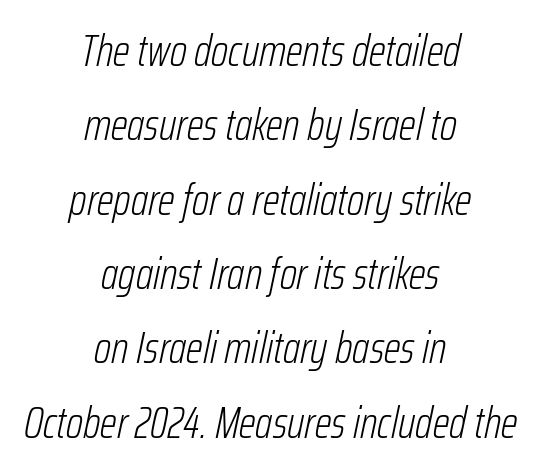
The passage shown is not bold in any degree. Where is the straight margin? There isn't one; the lines are centered. The area under the type is left untouched. The glyphs look as if they've been sheared to an angle. Do the characters align in a grid? No, the font is proportional.
